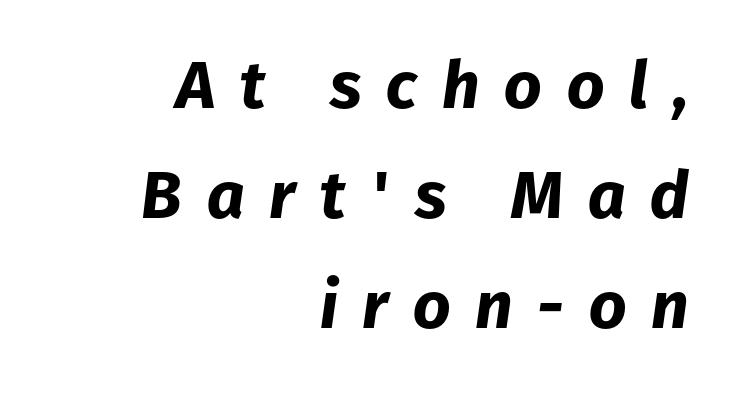
Words appear elongated and porous because spacing is wide. Typeset ragged left — the right edge is the straight one. The typography opts for an oblique posture over an upright one. Anything drawn beneath the words? Only blank space. The leading is moderate, giving the passage an even texture.
